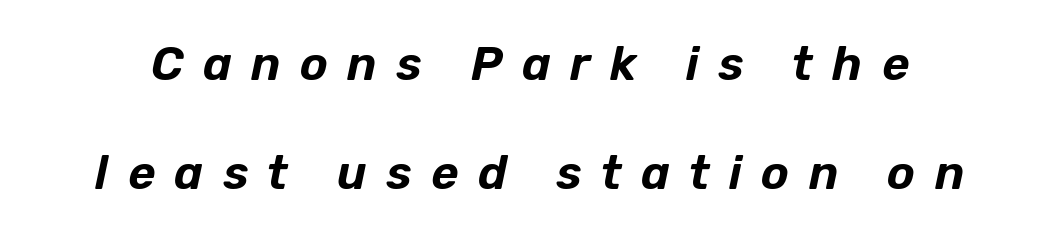
Q: Is the text italic (slanted)? A: Yes, it leans right by about 12 degrees.
Q: Is the text underlined? A: No.
Q: Is the spacing between letters normal or unusually wide? A: Unusually wide.
Q: Is the spacing between lines tight, normal or loose? A: Loose.
Q: Width (condensed, normal, or wide)? A: Normal.
Q: Stroke contrast? A: Low.
Q: x-height? A: Medium.
Q: Monospaced? A: No.
